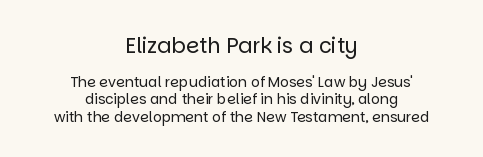
{"italic": "no", "bold": "no", "underline": "no", "align": "center", "line_spacing_ratio": 1.22, "letter_spacing": "normal", "letter_spacing_em": 0.0, "larger_block": "first", "size_ratio": 1.5, "glyph_px": 21}
